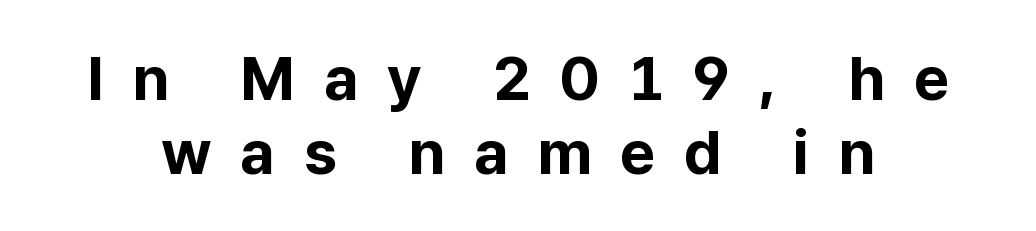
The image shows 62 px bold sans-serif type, upright; set line spacing 1.2x, unusually wide letter spacing (+0.46 em), not underlined; low stroke contrast and a medium x-height.
